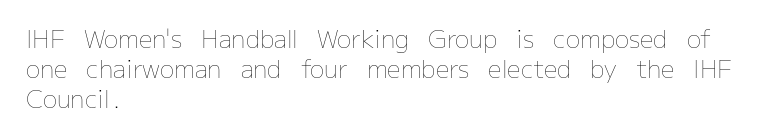
Q: Is the text bold? A: No.
Q: Is the text italic (slanted)? A: No, it is upright.
Q: Is the text underlined? A: No.
Q: How is the paragraph aligned? A: Left-aligned.
Q: Is the spacing between letters normal or unusually wide? A: Normal.
Q: Is the spacing between lines tight, normal or loose? A: Normal.
